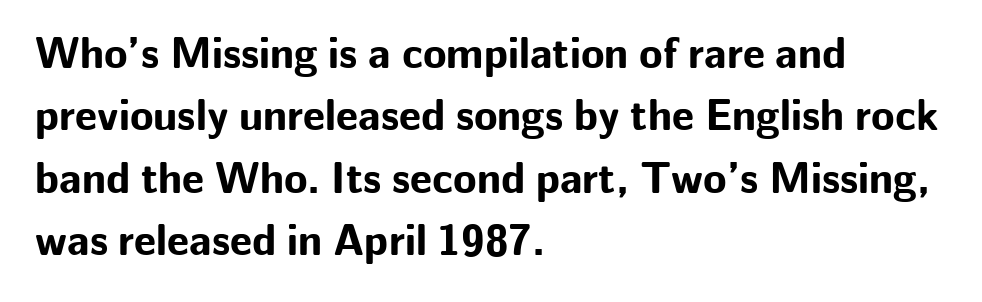
Q: Is the text bold? A: Yes.
Q: Is the text italic (slanted)? A: No, it is upright.
Q: Is the typeface a serif or a sans-serif typeface? A: Sans-serif.
Q: Is the text underlined? A: No.
Q: How is the paragraph aligned? A: Left-aligned.
Q: Is the spacing between letters normal or unusually wide? A: Normal.
Q: Is the spacing between lines tight, normal or loose? A: Normal.
Q: Width (condensed, normal, or wide)? A: Normal.
Q: Stroke contrast? A: Low.
Q: x-height? A: Medium.
Q: Monospaced? A: No.
